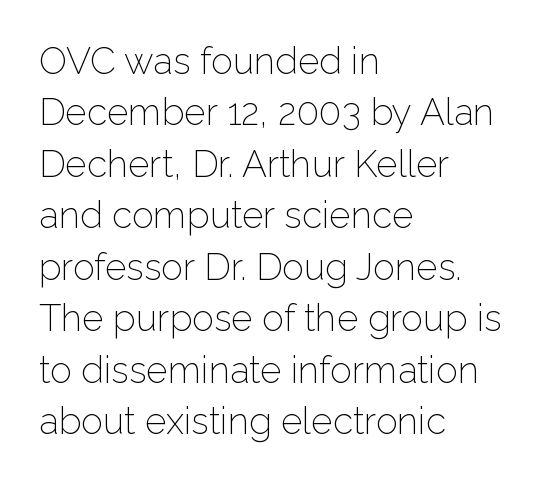
The image shows 37 px light sans-serif type, upright; set left-aligned, normal line spacing (1.39x), normal letter spacing, not underlined; low stroke contrast and a medium x-height.
